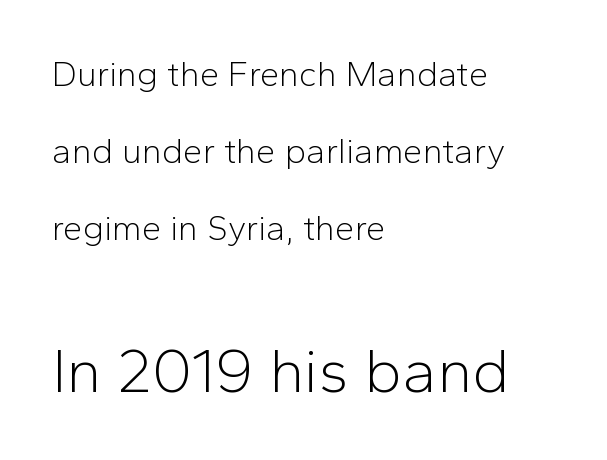
Q: Is the text bold? A: No.
Q: Is the text italic (slanted)? A: No, it is upright.
Q: Is the typeface a serif or a sans-serif typeface? A: Sans-serif.
Q: Is the text underlined? A: No.
Q: How is the paragraph aligned? A: Left-aligned.
Q: Is the spacing between letters normal or unusually wide? A: Normal.
Q: Is the spacing between lines tight, normal or loose? A: Loose.
Q: Which block of text is set in a larger size, the first (top) or the second (bottom)? A: The second (bottom) one.
Q: Width (condensed, normal, or wide)? A: Normal.
Q: Stroke contrast? A: Low.
Q: x-height? A: Medium.
Q: Monospaced? A: No.
